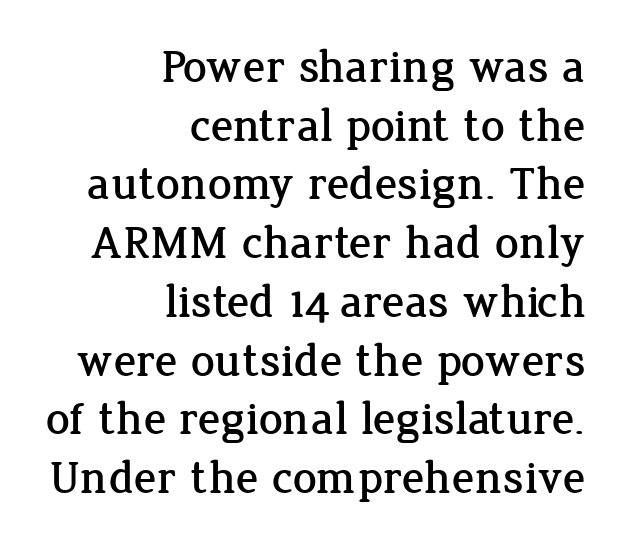
{"serif": "yes", "italic": "no", "width": "normal", "stroke_contrast": "low", "x_height": "medium", "monospaced": "no", "underline": "no", "align": "right", "line_spacing": "normal", "line_spacing_ratio": 1.25, "letter_spacing": "normal", "letter_spacing_em": 0.0, "glyph_px": 47}
